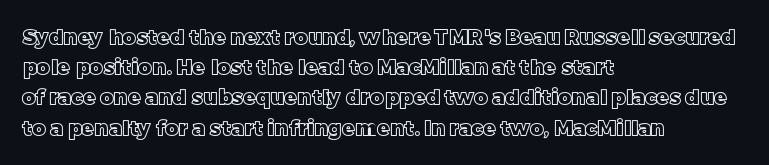
The lines sit at an ordinary, default distance from one another. In terms of posture, this sample is upright. What stands out about the letter spacing? Nothing — it is the standard amount. Leftover space on each line is placed entirely after the last word. Check the space under the baseline: it is left empty.
